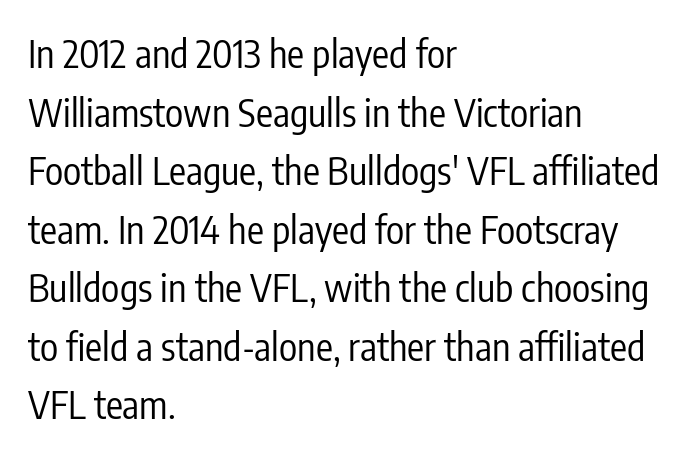
Q: Is the text bold? A: No.
Q: Is the text italic (slanted)? A: No, it is upright.
Q: Is the typeface a serif or a sans-serif typeface? A: Sans-serif.
Q: Is the text underlined? A: No.
Q: How is the paragraph aligned? A: Left-aligned.
Q: Is the spacing between letters normal or unusually wide? A: Normal.
Q: Is the spacing between lines tight, normal or loose? A: Normal.
Q: Width (condensed, normal, or wide)? A: Condensed.
Q: Stroke contrast? A: Low.
Q: x-height? A: Medium.
Q: Monospaced? A: No.
